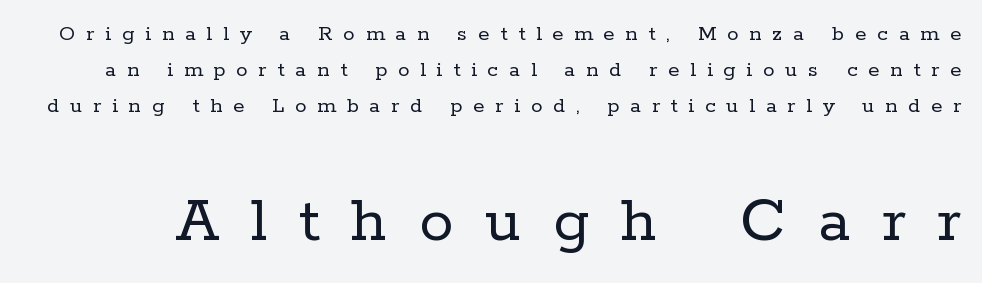
{"serif": "yes", "italic": "no", "bold": "no", "weight": "regular", "width": "normal", "stroke_contrast": "low", "x_height": "medium", "monospaced": "no", "underline": "no", "line_spacing": "normal", "line_spacing_ratio": 1.57, "letter_spacing": "wide", "letter_spacing_em": 0.47, "larger_block": "second", "size_ratio": 2.96, "glyph_px": 68}
